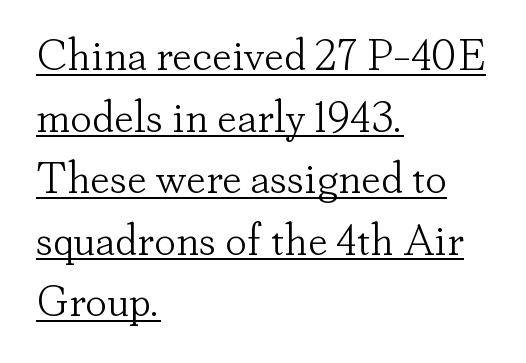
{"serif": "yes", "italic": "no", "bold": "no", "weight": "light", "width": "normal", "stroke_contrast": "low", "x_height": "small", "monospaced": "no", "underline": "yes", "align": "left", "line_spacing": "normal", "line_spacing_ratio": 1.4, "letter_spacing": "normal", "letter_spacing_em": 0.0, "glyph_px": 44}
